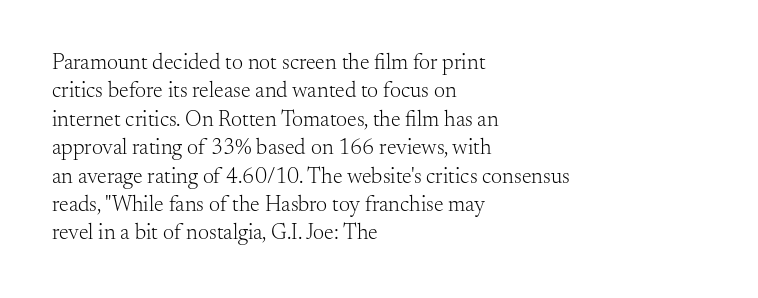
Rule under the text: the space is simply empty. Honestly, the letter spacing is just normal — you wouldn't notice it. The font's upright variant was chosen for this text. The strokes are not fattened; the text isn't bold. Layout note: lines flush left. The designer left line spacing at the default.
